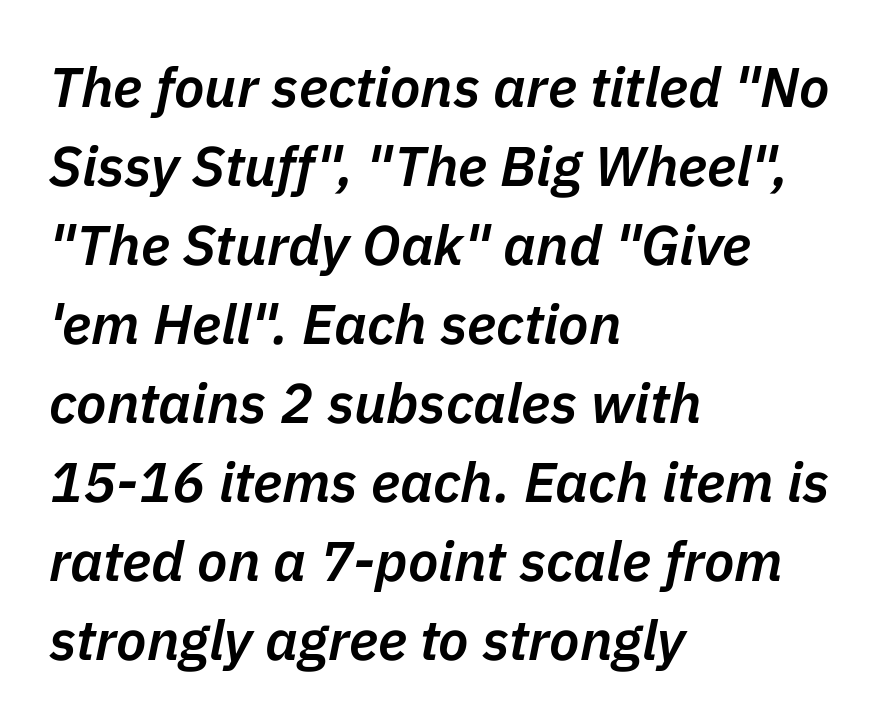
Slanted lettering throughout. Leading: standard. In terms of letterspacing, this is plain default setting. Heft: intermediate — a semibold. The face used here is proportionally spaced, like ordinary book or web type.
